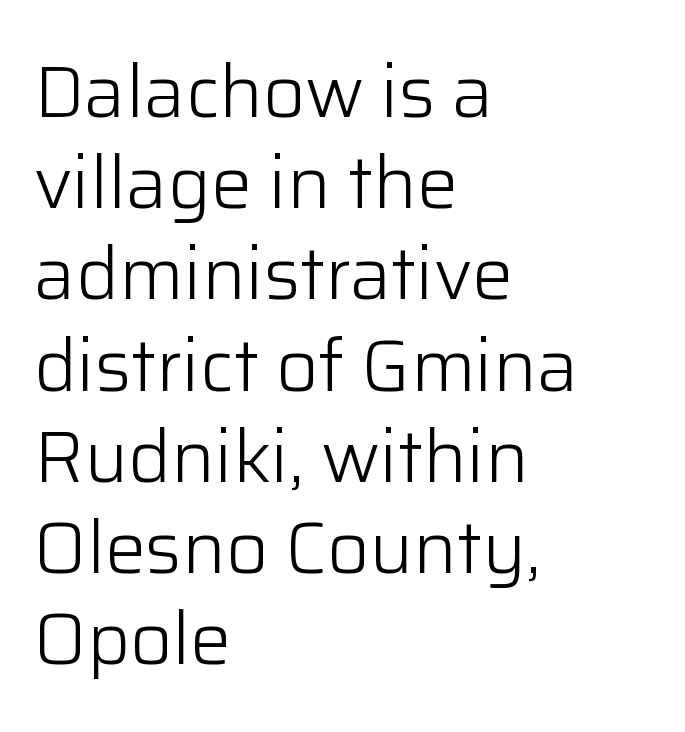
Q: Is the text bold? A: No.
Q: Is the text italic (slanted)? A: No, it is upright.
Q: Is the typeface a serif or a sans-serif typeface? A: Sans-serif.
Q: Is the text underlined? A: No.
Q: How is the paragraph aligned? A: Left-aligned.
Q: Is the spacing between letters normal or unusually wide? A: Normal.
Q: Is the spacing between lines tight, normal or loose? A: Normal.
Q: Width (condensed, normal, or wide)? A: Normal.
Q: Stroke contrast? A: Low.
Q: x-height? A: Medium.
Q: Monospaced? A: No.
